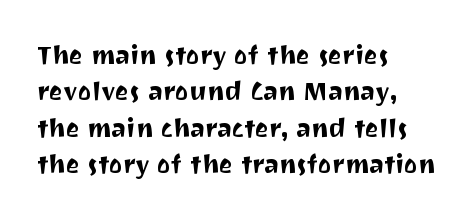
The image shows 26 px text type, upright; set left-aligned, normal line spacing (1.4x), normal letter spacing, not underlined.
